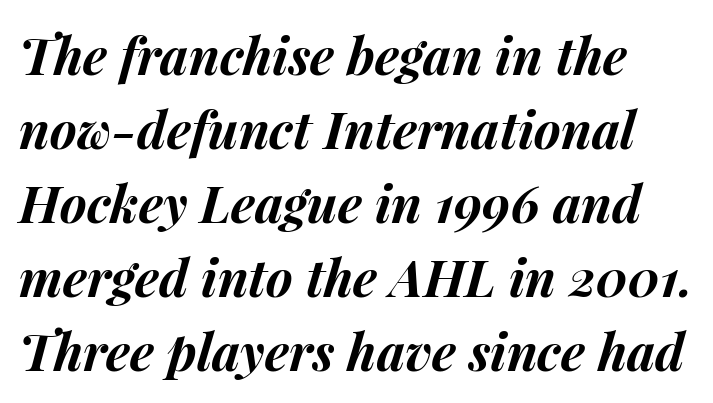
Is this a fixed-width face? No — the glyphs have proportional, varying widths. Students, this is bold: see how much ink each stroke carries. Inter-character spacing is left at the font's built-in metrics. The lettering tilts uniformly, giving the passage an italic look. Leading matches the norm, producing a regular column. The words here are not underlined.
